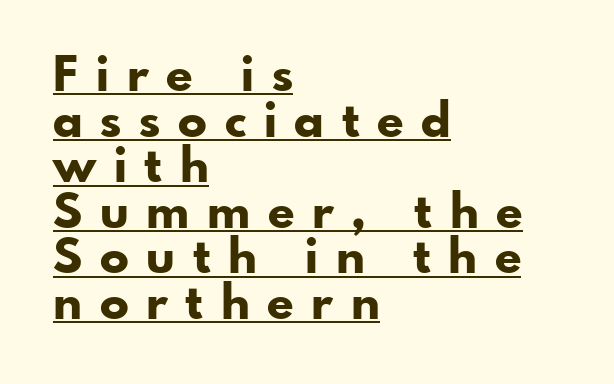
{"serif": "no", "italic": "no", "bold": "yes", "weight": "bold", "width": "normal", "stroke_contrast": "low", "x_height": "small", "monospaced": "no", "underline": "yes", "align": "left", "line_spacing": "tight", "line_spacing_ratio": 0.95, "letter_spacing": "wide", "letter_spacing_em": 0.37, "glyph_px": 48}
